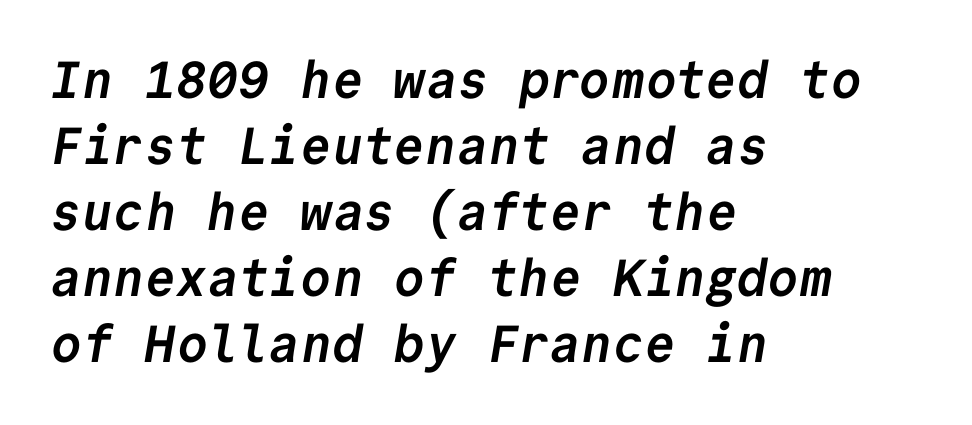
Q: Is the text bold? A: Yes.
Q: Is the typeface a serif or a sans-serif typeface? A: Sans-serif.
Q: Is the text underlined? A: No.
Q: How is the paragraph aligned? A: Left-aligned.
Q: Is the spacing between letters normal or unusually wide? A: Normal.
Q: Is the spacing between lines tight, normal or loose? A: Normal.
Q: Width (condensed, normal, or wide)? A: Normal.
Q: Stroke contrast? A: Low.
Q: x-height? A: Medium.
Q: Monospaced? A: Yes.
